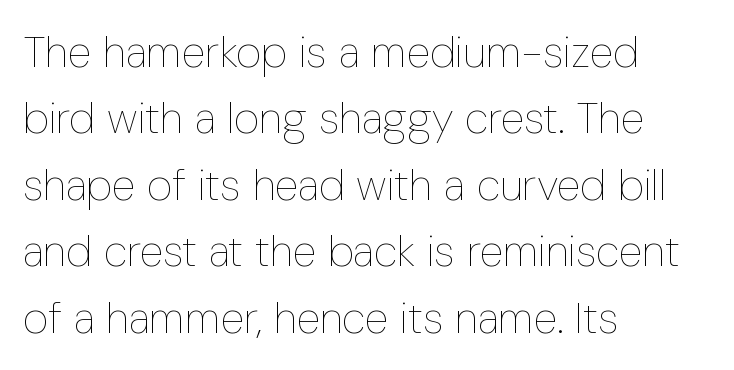
{"italic": "no", "bold": "no", "weight": "thin", "width": "condensed", "stroke_contrast": "low", "x_height": "medium", "monospaced": "no", "underline": "no", "align": "left", "line_spacing": "normal", "line_spacing_ratio": 1.51, "letter_spacing": "normal", "letter_spacing_em": 0.0, "glyph_px": 44}
